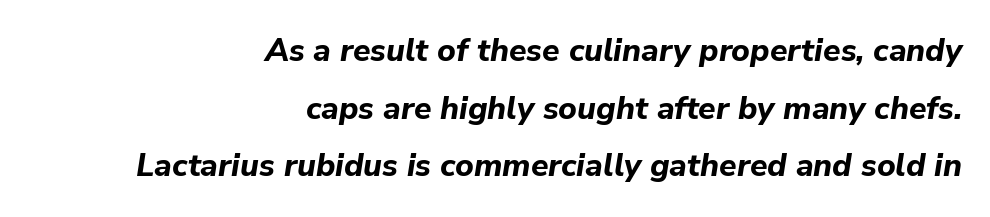
Q: Is the text bold? A: Yes.
Q: Is the text italic (slanted)? A: Yes, it leans right by about 9 degrees.
Q: Is the text underlined? A: No.
Q: How is the paragraph aligned? A: Right-aligned.
Q: Is the spacing between letters normal or unusually wide? A: Normal.
Q: Width (condensed, normal, or wide)? A: Normal.
Q: Stroke contrast? A: Low.
Q: x-height? A: Medium.
Q: Monospaced? A: No.
